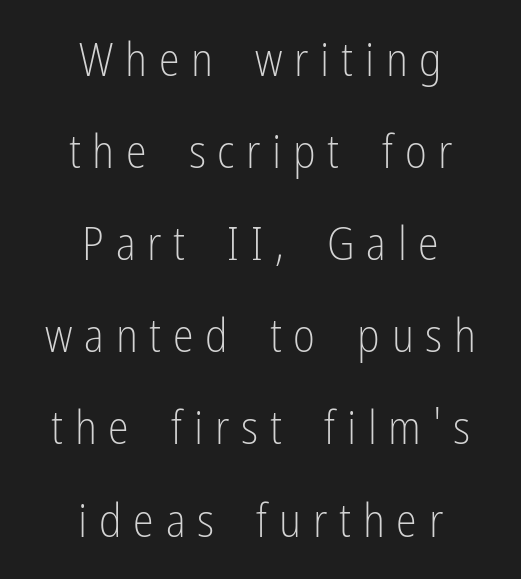
{"serif": "no", "italic": "no", "bold": "no", "weight": "light", "width": "condensed", "stroke_contrast": "low", "x_height": "medium", "monospaced": "no", "underline": "no", "align": "center", "line_spacing": "loose", "line_spacing_ratio": 1.96, "letter_spacing": "wide", "letter_spacing_em": 0.25, "glyph_px": 47}
